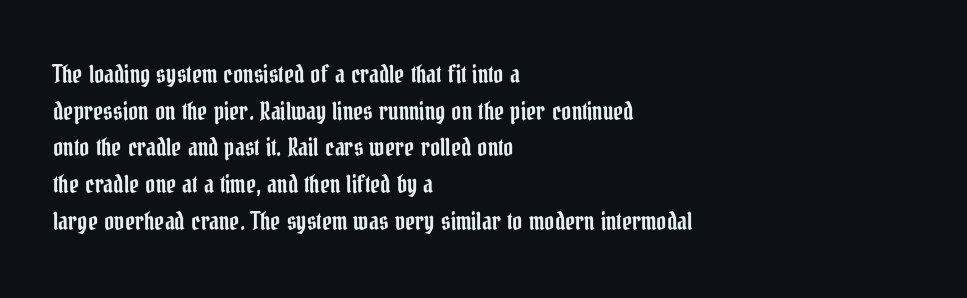
Q: Is the text italic (slanted)? A: No, it is upright.
Q: Is the text underlined? A: No.
Q: How is the paragraph aligned? A: Left-aligned.
Q: Is the spacing between letters normal or unusually wide? A: Normal.
Q: Is the spacing between lines tight, normal or loose? A: Normal.
